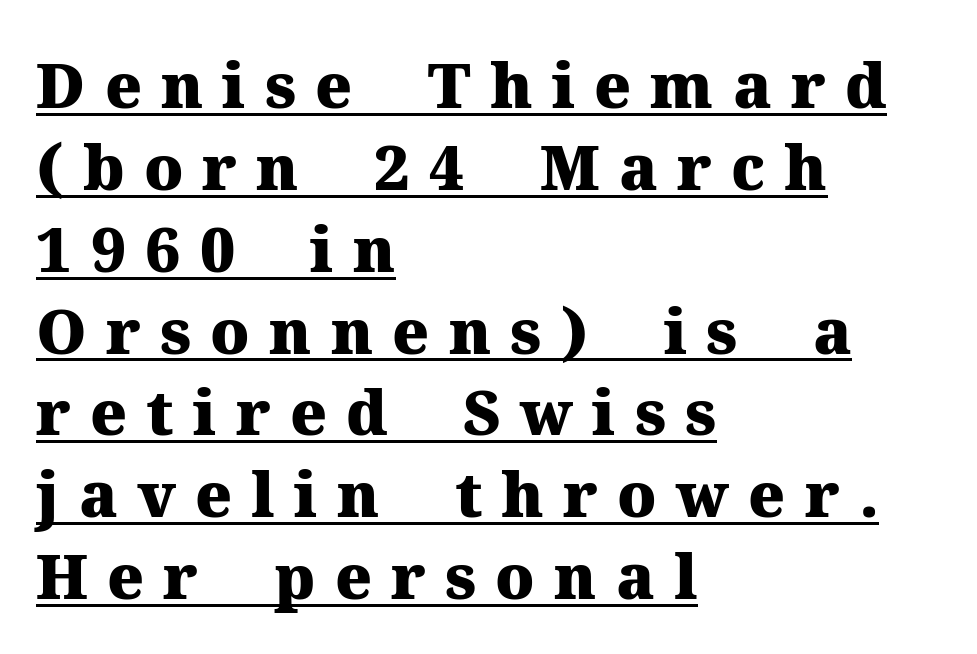
The image shows 62 px heavy serif type, upright; set left-aligned, normal line spacing (1.32x), unusually wide letter spacing (+0.31 em), underlined; medium stroke contrast and a medium x-height.
